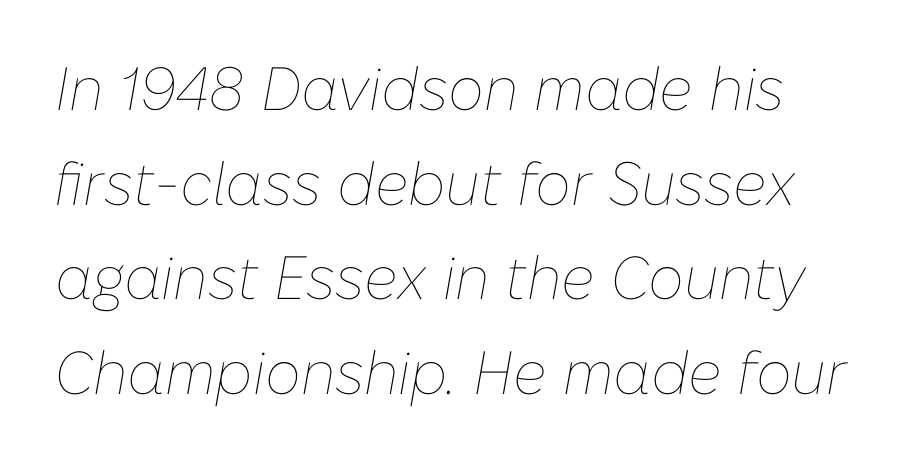
The image shows 61 px thin type, italic (leaning right); set normal line spacing (1.55x), normal letter spacing, not underlined; low stroke contrast and a medium x-height.
